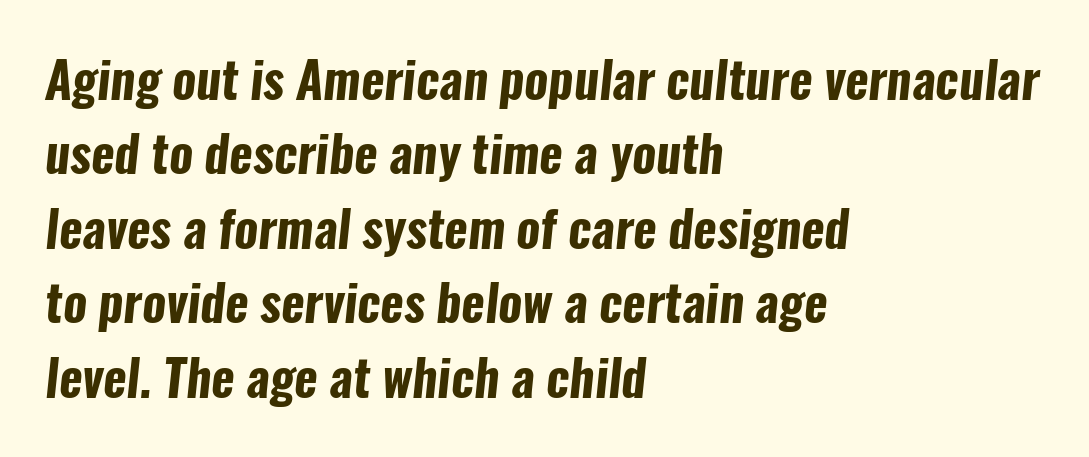
Q: Is the text bold? A: Yes.
Q: Is the typeface a serif or a sans-serif typeface? A: Sans-serif.
Q: Is the text underlined? A: No.
Q: How is the paragraph aligned? A: Left-aligned.
Q: Is the spacing between letters normal or unusually wide? A: Normal.
Q: Is the spacing between lines tight, normal or loose? A: Normal.
Q: Width (condensed, normal, or wide)? A: Condensed.
Q: Stroke contrast? A: Low.
Q: x-height? A: Medium.
Q: Monospaced? A: No.
